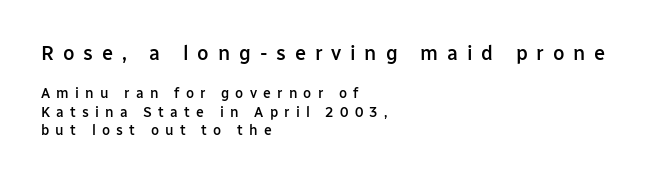
Only glyphs here, with clear space below each row. The letters stand straight up with perfectly vertical stems. There is plenty of visible air inserted between adjacent glyphs. Honestly, the row spacing looks completely unremarkable.
